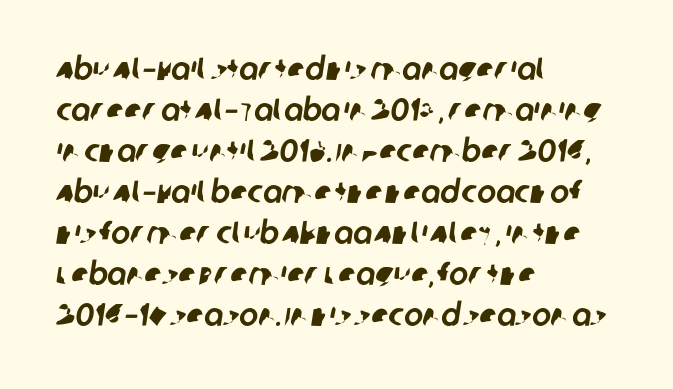
The image shows 32 px sans-serif type; set left-aligned, normal line spacing (1.28x), normal letter spacing, not underlined; low stroke contrast and a large x-height.
